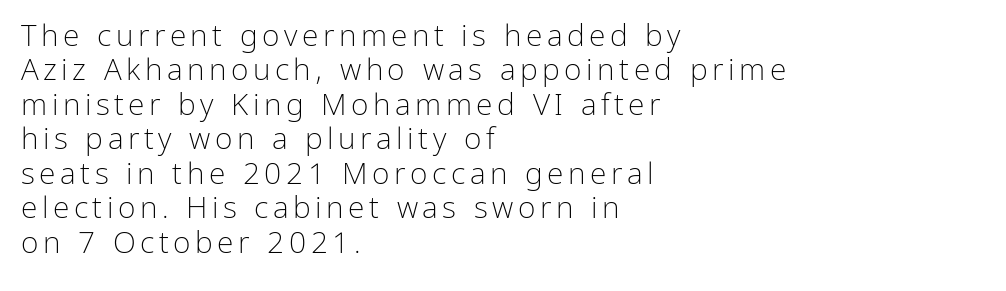
{"serif": "no", "italic": "no", "bold": "no", "weight": "light", "width": "normal", "stroke_contrast": "low", "x_height": "medium", "monospaced": "no", "underline": "no", "align": "left", "line_spacing": "tight", "line_spacing_ratio": 1.15, "glyph_px": 30}
